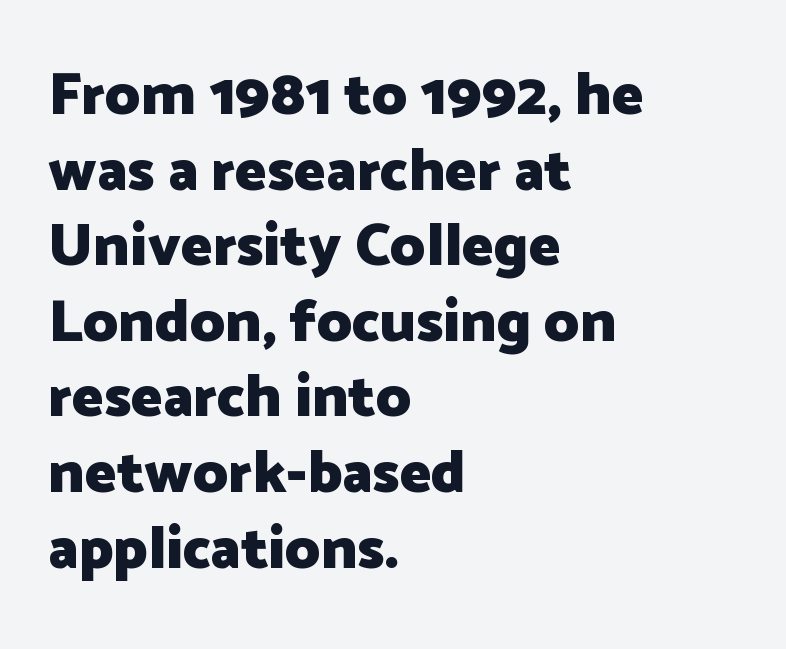
{"serif": "no", "italic": "no", "bold": "yes", "weight": "heavy", "width": "normal", "stroke_contrast": "low", "x_height": "medium", "monospaced": "no", "underline": "no", "align": "left", "line_spacing": "normal", "line_spacing_ratio": 1.26, "letter_spacing": "normal", "letter_spacing_em": 0.0, "glyph_px": 60}
